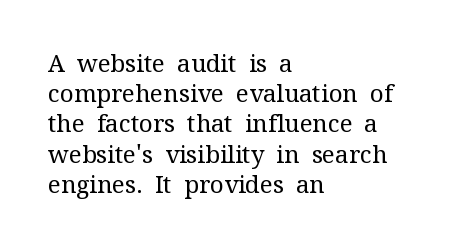
Q: Is the text bold? A: No.
Q: Is the text italic (slanted)? A: No, it is upright.
Q: Is the text underlined? A: No.
Q: How is the paragraph aligned? A: Left-aligned.
Q: Is the spacing between letters normal or unusually wide? A: Normal.
Q: Is the spacing between lines tight, normal or loose? A: Normal.
